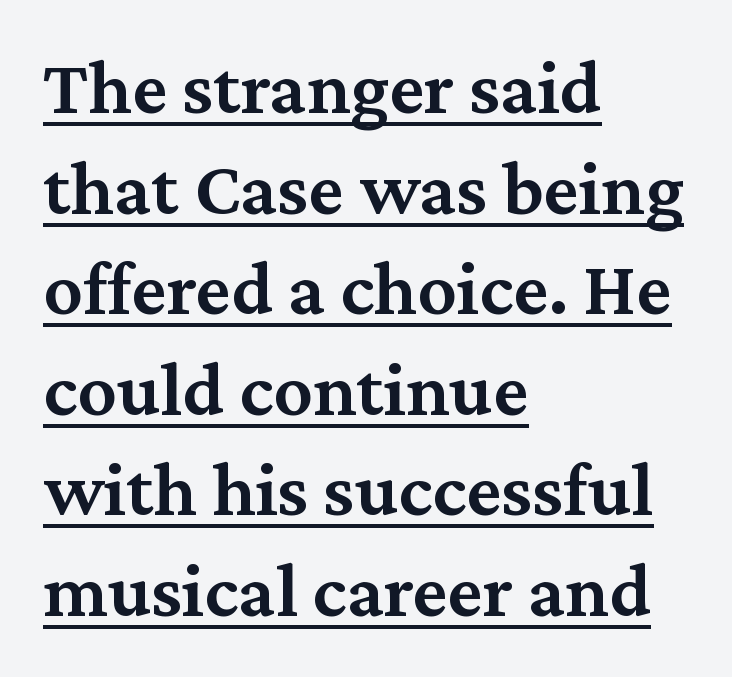
Left-aligned paragraph, ragged on the right. The strokes are fattened partway — semibold, not bold. Examine the stroke ends and you'll spot serifs. The line texture is even and compact thanks to regular tracking. Vertically, the passage feels balanced, rows spaced as you'd expect. These lines are rendered in a variable-pitch font.
